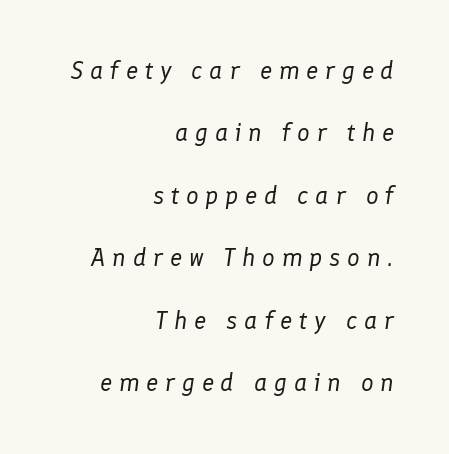
Check under the words: just untouched page. Right-aligned paragraph, ragged on the left. On a weight scale, this lands at 450 or below. You can tell it's italic because the verticals aren't actually vertical. This rendering widens character spacing well past its baseline value.
